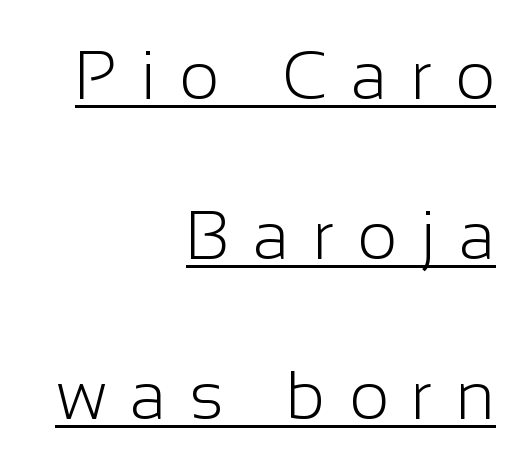
Q: Is the text bold? A: No.
Q: Is the text italic (slanted)? A: No, it is upright.
Q: Is the typeface a serif or a sans-serif typeface? A: Sans-serif.
Q: Is the text underlined? A: Yes.
Q: How is the paragraph aligned? A: Right-aligned.
Q: Is the spacing between letters normal or unusually wide? A: Unusually wide.
Q: Is the spacing between lines tight, normal or loose? A: Loose.
Q: Width (condensed, normal, or wide)? A: Normal.
Q: Stroke contrast? A: Low.
Q: x-height? A: Medium.
Q: Monospaced? A: No.
